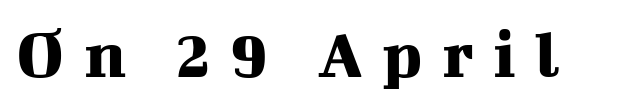
Any mark beneath the type? The region is blank. Unlike italic type, these characters show no tilt at all. The face used here is proportionally spaced, like ordinary book or web type. The tracking reads as deliberately expanded to a designer's eye. Are there feet on the stems? There are — it's a serif.
